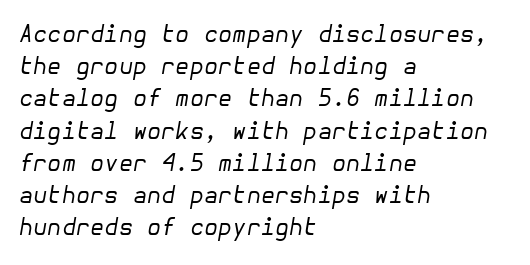
Q: Is the text bold? A: No.
Q: Is the text italic (slanted)? A: Yes, it leans right by about 10 degrees.
Q: Is the text underlined? A: No.
Q: How is the paragraph aligned? A: Left-aligned.
Q: Is the spacing between letters normal or unusually wide? A: Normal.
Q: Is the spacing between lines tight, normal or loose? A: Normal.
